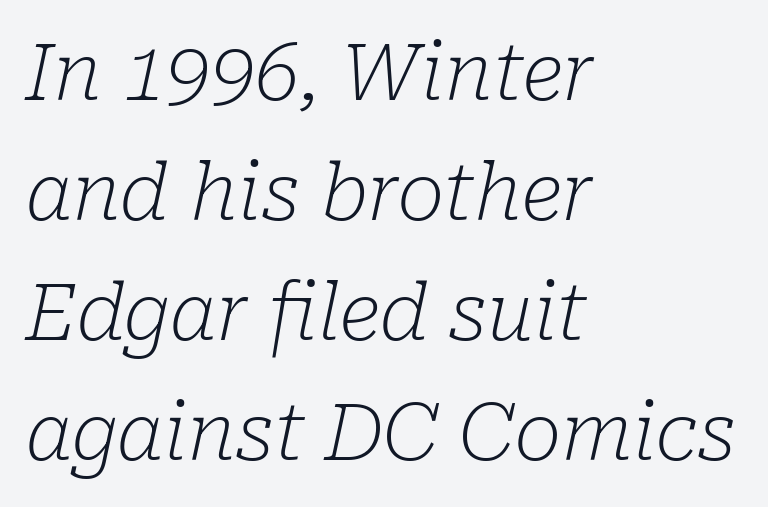
{"serif": "yes", "italic": "yes", "lean": "right", "slant_degrees": 10, "bold": "no", "weight": "light", "width": "normal", "stroke_contrast": "low", "x_height": "medium", "monospaced": "no", "underline": "no", "align": "left", "line_spacing": "normal", "line_spacing_ratio": 1.52, "letter_spacing": "normal", "letter_spacing_em": 0.0, "glyph_px": 79}
